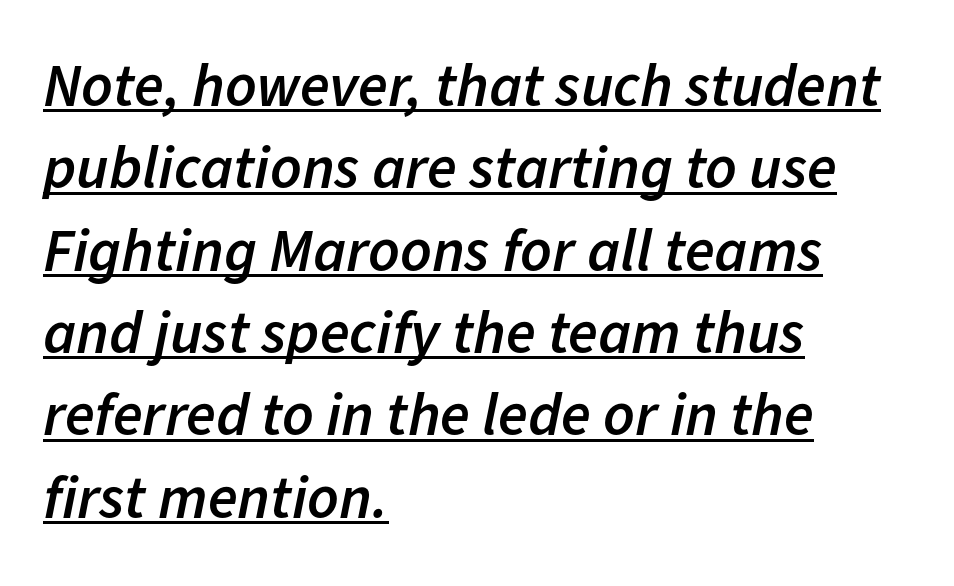
The image shows 61 px semibold type, italic (leaning right); set left-aligned, normal line spacing (1.35x), normal letter spacing, underlined; low stroke contrast and a medium x-height.
